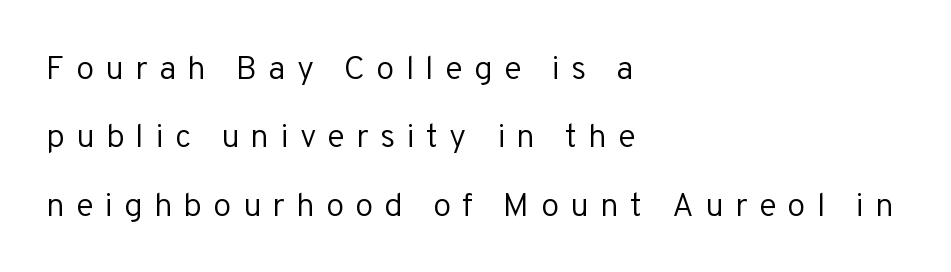
The type is letterspaced generously, with wide tracking. Unlike italic type, these characters show no tilt at all. A great deal of white space separates one row of letters from the next. The foot of each line stays bare and open. A typesetter would call this proportional, since set widths differ per character. Alignment: flush left.
